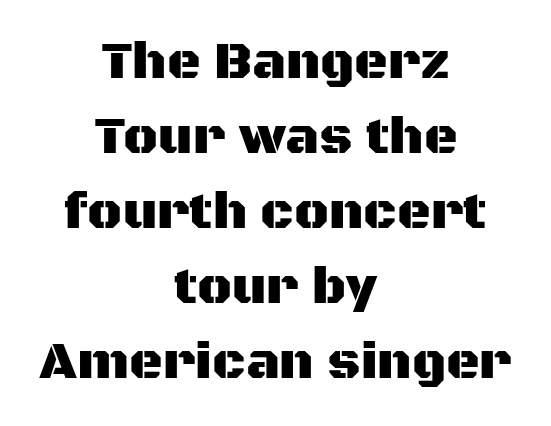
{"serif": "no", "italic": "no", "width": "normal", "stroke_contrast": "medium", "x_height": "large", "monospaced": "no", "underline": "no", "align": "center", "line_spacing": "normal", "line_spacing_ratio": 1.44, "letter_spacing": "normal", "letter_spacing_em": 0.0, "glyph_px": 52}
